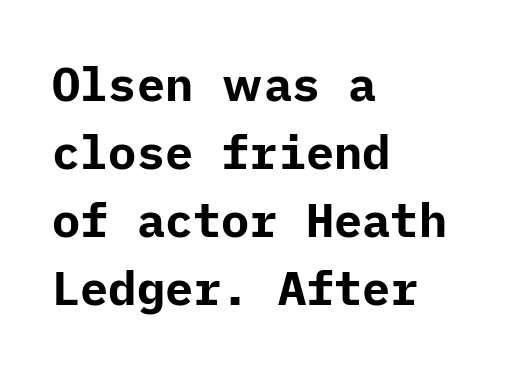
Q: Is the text bold? A: Yes.
Q: Is the text italic (slanted)? A: No, it is upright.
Q: Is the typeface a serif or a sans-serif typeface? A: Sans-serif.
Q: Is the text underlined? A: No.
Q: How is the paragraph aligned? A: Left-aligned.
Q: Is the spacing between letters normal or unusually wide? A: Normal.
Q: Is the spacing between lines tight, normal or loose? A: Normal.
Q: Width (condensed, normal, or wide)? A: Normal.
Q: Stroke contrast? A: Low.
Q: x-height? A: Medium.
